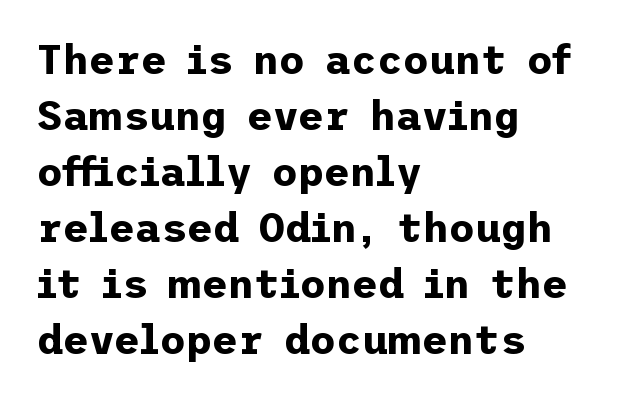
Short note: letters normally spaced. The passage shown stacks its lines at a standard gap. What weight is shown? A full bold with thick strokes. The passage shown is typeset with a sans-serif family.
